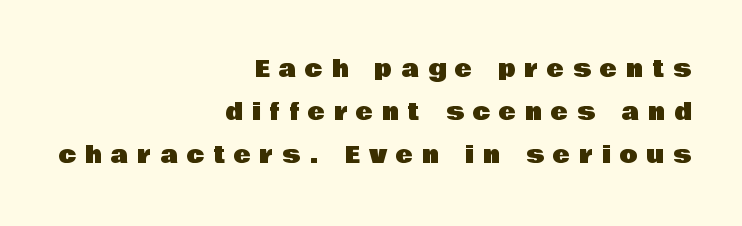
Q: Is the text italic (slanted)? A: No, it is upright.
Q: Is the text underlined? A: No.
Q: How is the paragraph aligned? A: Right-aligned.
Q: Is the spacing between letters normal or unusually wide? A: Unusually wide.
